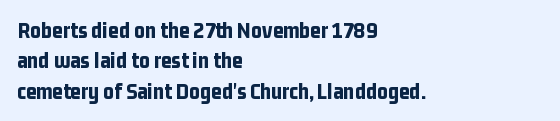
Each word holds together tightly as a unit, with standard inter-letter gaps. Typeset ragged right — the left edge is the straight one. Has an underline been added? It has not. The passage shown stacks its lines at a standard gap. A typesetter would mark this as roman, not italic. The passage shown is emphatically bold.
